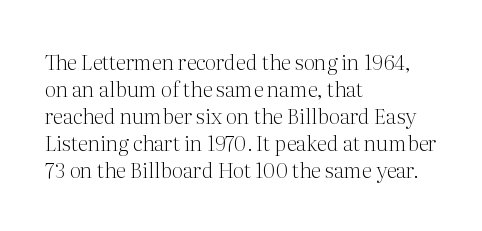
Q: Is the text bold? A: No.
Q: Is the text italic (slanted)? A: No, it is upright.
Q: Is the text underlined? A: No.
Q: How is the paragraph aligned? A: Left-aligned.
Q: Is the spacing between letters normal or unusually wide? A: Normal.
Q: Is the spacing between lines tight, normal or loose? A: Normal.
